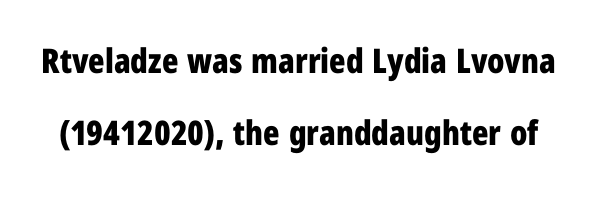
The image shows 34 px bold, condensed sans-serif type, upright; set loose line spacing (2.13x), normal letter spacing, not underlined; low stroke contrast and a medium x-height.
